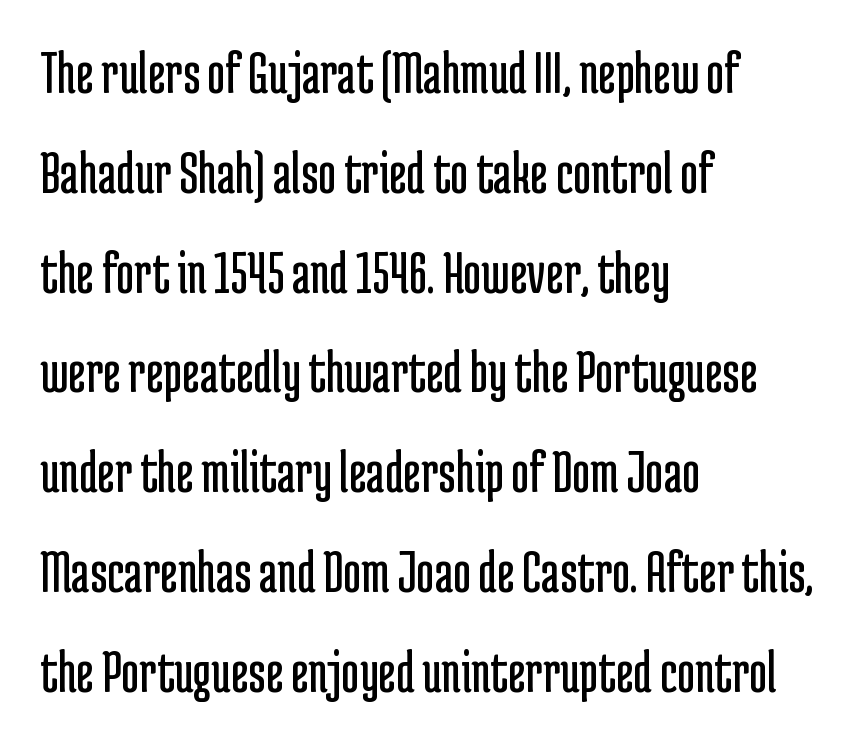
The image shows 62 px regular-weight, condensed sans-serif type, upright; set left-aligned, normal line spacing (1.61x), normal letter spacing, not underlined; low stroke contrast and a medium x-height.
